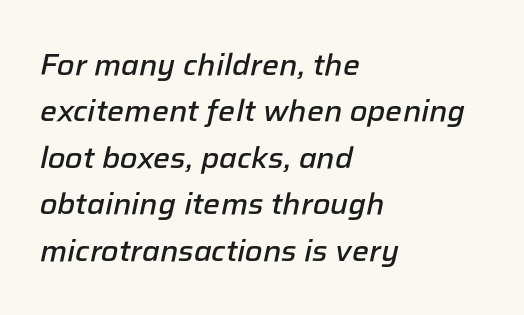
The image shows 30 px semibold type, italic (leaning right); set left-aligned, normal line spacing (1.55x), normal letter spacing, not underlined; low stroke contrast and a medium x-height.
